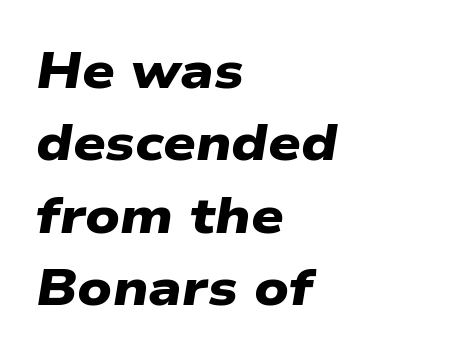
Q: Is the text bold? A: Yes.
Q: Is the typeface a serif or a sans-serif typeface? A: Sans-serif.
Q: Is the text underlined? A: No.
Q: How is the paragraph aligned? A: Left-aligned.
Q: Is the spacing between letters normal or unusually wide? A: Normal.
Q: Is the spacing between lines tight, normal or loose? A: Normal.
Q: Width (condensed, normal, or wide)? A: Wide.
Q: Stroke contrast? A: Low.
Q: x-height? A: Medium.
Q: Monospaced? A: No.
